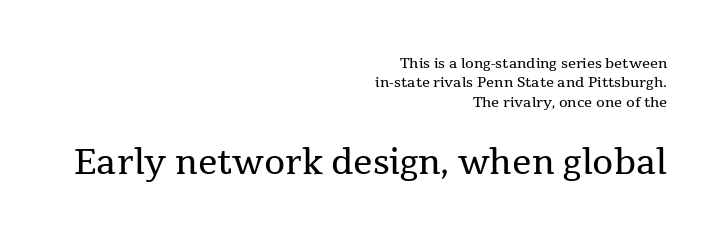
The image shows 34 px regular-weight serif type, upright; set right-aligned, normal line spacing (1.39x), normal letter spacing, not underlined; the second (bottom) block is 2.43x larger; medium stroke contrast and a medium x-height.
